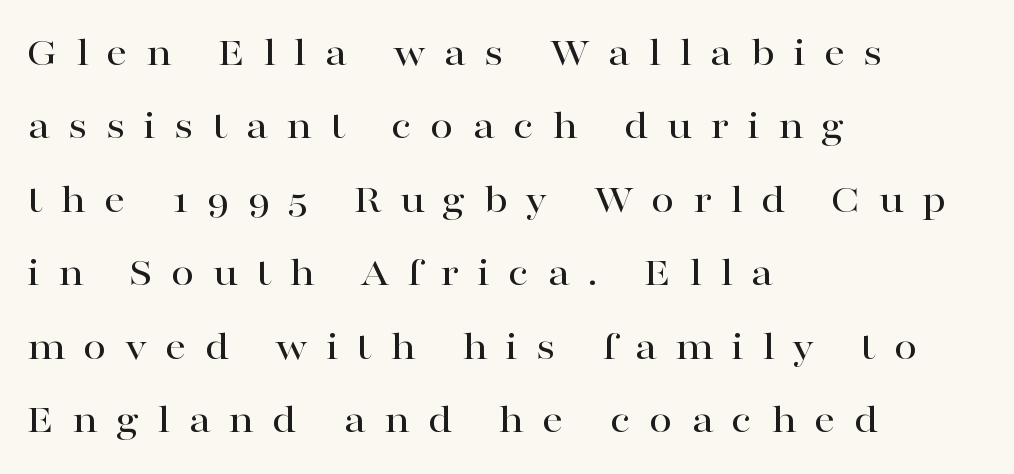
The area under the type is left untouched. Upright lettering throughout. The lines in this sample share a left origin and differ only in where they stop. The face used here is proportionally spaced, like ordinary book or web type. This rendering widens character spacing well past its baseline value. These lines are composed in type with serifs.
